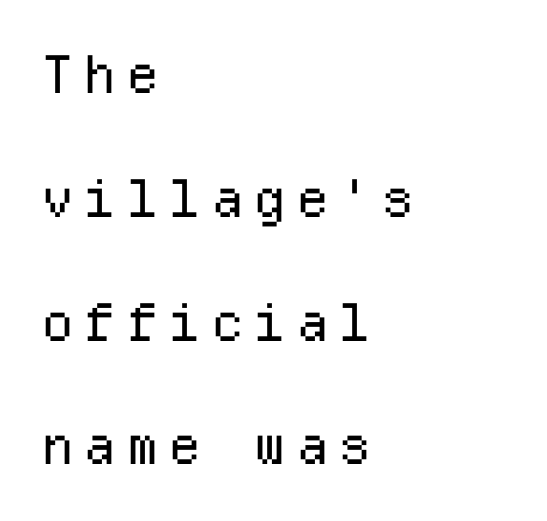
Do the characters align in a grid? Yes, the font is monospaced. Are there feet on the stems? There aren't — it's a sans. The rendering uses a large line-height, opening up the rows. The lines are quadded left.
